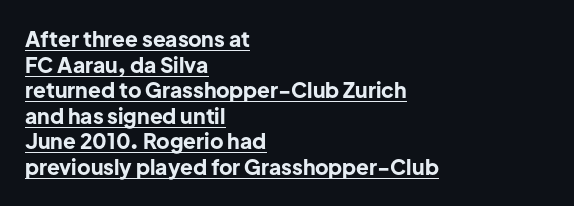
The image shows 21 px bold type, upright; set left-aligned, line spacing 1.22x, normal letter spacing, underlined.
